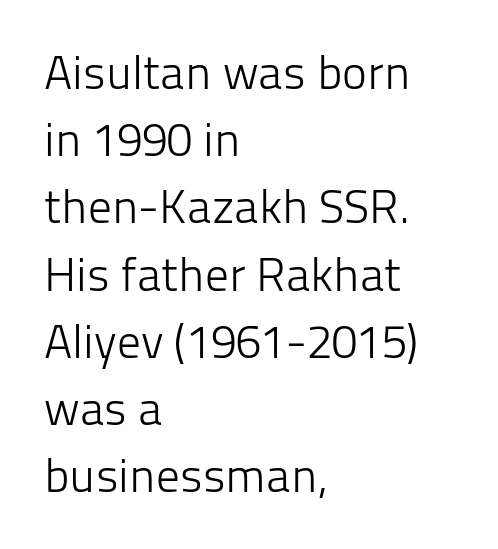
Q: Is the text bold? A: No.
Q: Is the text italic (slanted)? A: No, it is upright.
Q: Is the typeface a serif or a sans-serif typeface? A: Sans-serif.
Q: Is the text underlined? A: No.
Q: How is the paragraph aligned? A: Left-aligned.
Q: Is the spacing between letters normal or unusually wide? A: Normal.
Q: Is the spacing between lines tight, normal or loose? A: Normal.
Q: Width (condensed, normal, or wide)? A: Normal.
Q: Stroke contrast? A: Low.
Q: x-height? A: Medium.
Q: Monospaced? A: No.
